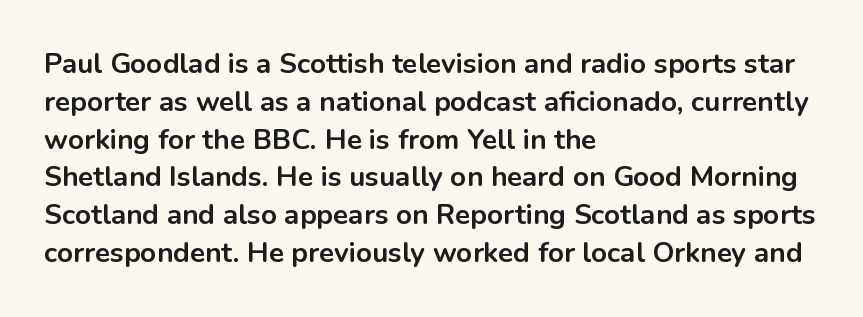
Q: Is the text bold? A: Yes.
Q: Is the text italic (slanted)? A: No, it is upright.
Q: Is the typeface a serif or a sans-serif typeface? A: Sans-serif.
Q: Is the text underlined? A: No.
Q: How is the paragraph aligned? A: Left-aligned.
Q: Is the spacing between letters normal or unusually wide? A: Normal.
Q: Is the spacing between lines tight, normal or loose? A: Normal.
Q: Width (condensed, normal, or wide)? A: Normal.
Q: Stroke contrast? A: Low.
Q: x-height? A: Medium.
Q: Monospaced? A: No.
